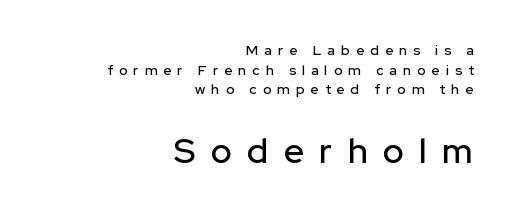
The image shows 35 px sans-serif type, upright; set right-aligned, normal line spacing (1.41x), unusually wide letter spacing (+0.44 em), not underlined; the second (bottom) block is 2.5x larger; low stroke contrast and a medium x-height.
